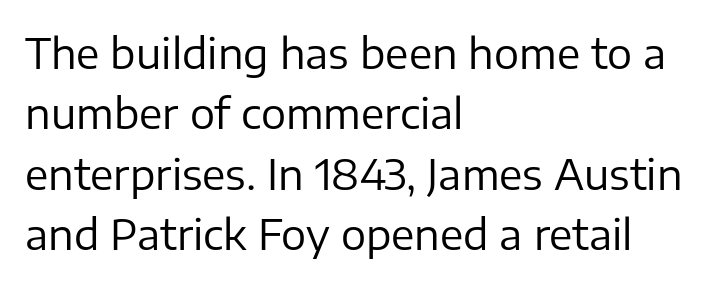
Q: Is the text bold? A: No.
Q: Is the text italic (slanted)? A: No, it is upright.
Q: Is the typeface a serif or a sans-serif typeface? A: Sans-serif.
Q: Is the text underlined? A: No.
Q: How is the paragraph aligned? A: Left-aligned.
Q: Is the spacing between letters normal or unusually wide? A: Normal.
Q: Is the spacing between lines tight, normal or loose? A: Normal.
Q: Width (condensed, normal, or wide)? A: Normal.
Q: Stroke contrast? A: Low.
Q: x-height? A: Medium.
Q: Monospaced? A: No.
